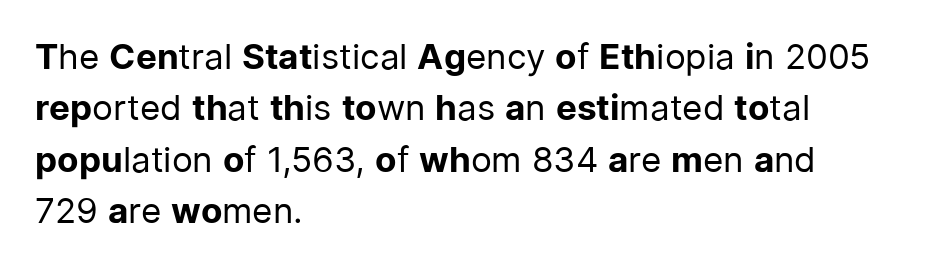
Type without underlining. Ink coverage per letter is moderate at most. Ascenders rise straight up at ninety degrees. Caption: multi-line text, flush left, ragged right. Nobody touched the tracking dial on this one. No feet cap the strokes, marking this as sans-serif type.
